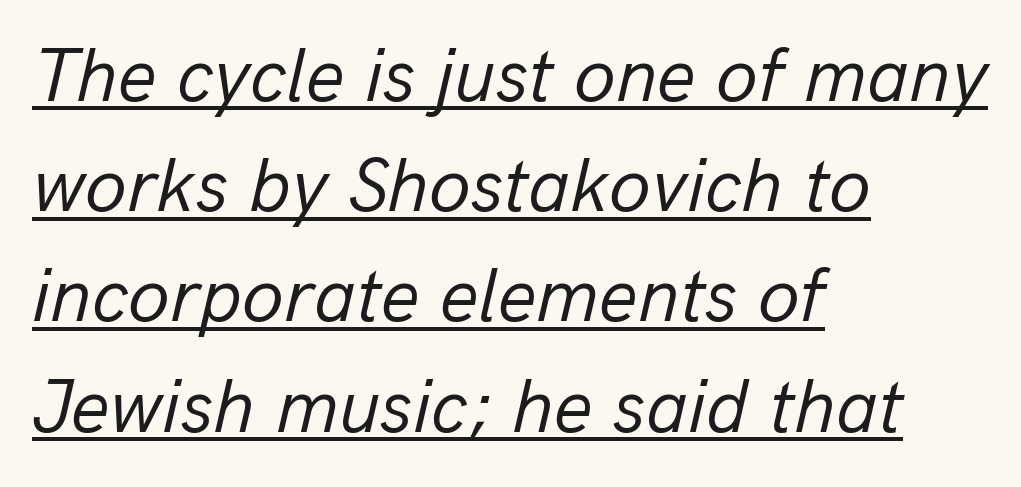
{"italic": "yes", "lean": "right", "slant_degrees": 13, "bold": "no", "weight": "regular", "width": "normal", "stroke_contrast": "low", "x_height": "medium", "monospaced": "no", "underline": "yes", "align": "left", "line_spacing": "normal", "line_spacing_ratio": 1.45, "letter_spacing": "normal", "letter_spacing_em": 0.0, "glyph_px": 76}
